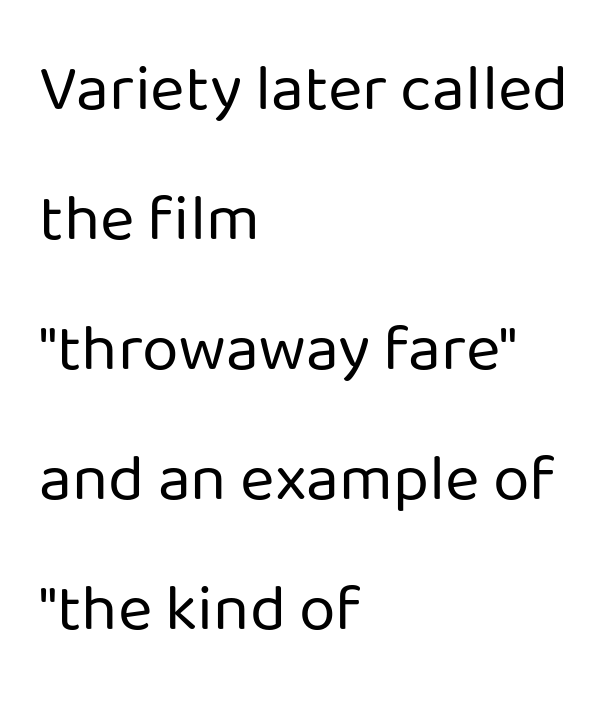
Weight: not bold — regular or lighter. A typesetter would call this zero additional tracking. The leading is generous, giving the passage an open texture. The gap between lines stays unmarked. Line beginnings align vertically; line endings do not.
